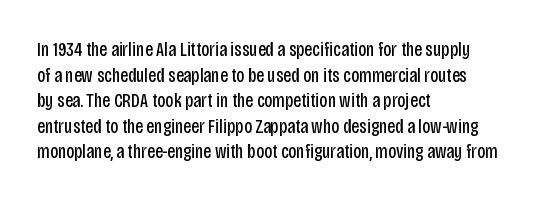
Q: Is the text bold? A: No.
Q: Is the text italic (slanted)? A: No, it is upright.
Q: Is the text underlined? A: No.
Q: How is the paragraph aligned? A: Left-aligned.
Q: Is the spacing between letters normal or unusually wide? A: Normal.
Q: Is the spacing between lines tight, normal or loose? A: Normal.
